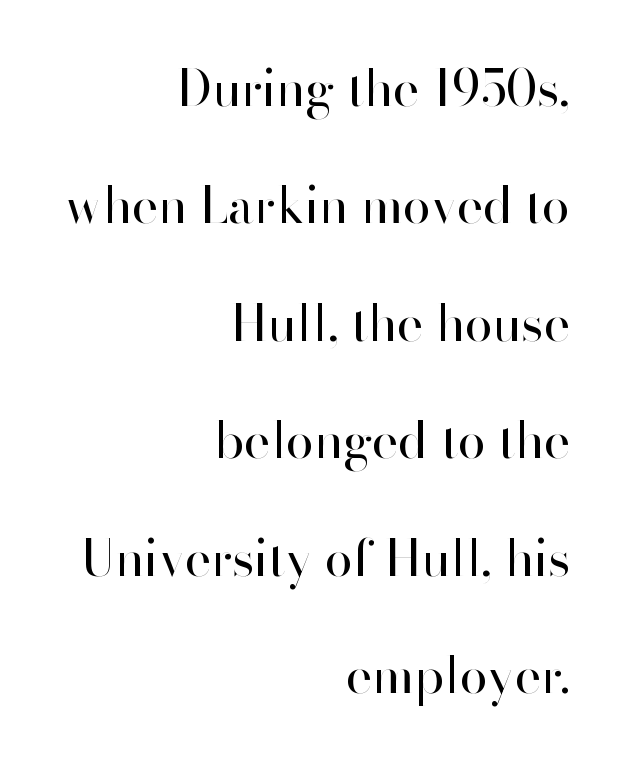
Q: Is the text bold? A: No.
Q: Is the text italic (slanted)? A: No, it is upright.
Q: Is the typeface a serif or a sans-serif typeface? A: Sans-serif.
Q: Is the text underlined? A: No.
Q: How is the paragraph aligned? A: Right-aligned.
Q: Is the spacing between letters normal or unusually wide? A: Normal.
Q: Is the spacing between lines tight, normal or loose? A: Loose.
Q: Width (condensed, normal, or wide)? A: Normal.
Q: Stroke contrast? A: High.
Q: x-height? A: Small.
Q: Monospaced? A: No.
